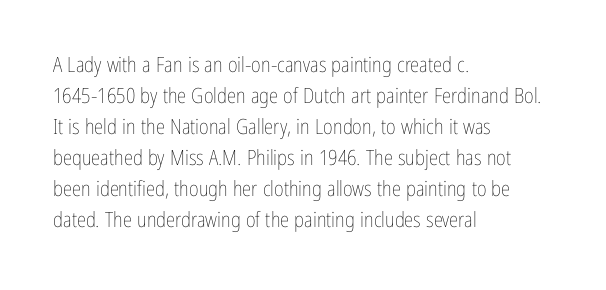
No chunkiness to these letters — they're not bold. The area under the type is left untouched. This rendering uses left alignment, leaving the right contour irregular. The font's upright variant was chosen for this text. Compared with typical body copy, the letter spacing here is the same.
